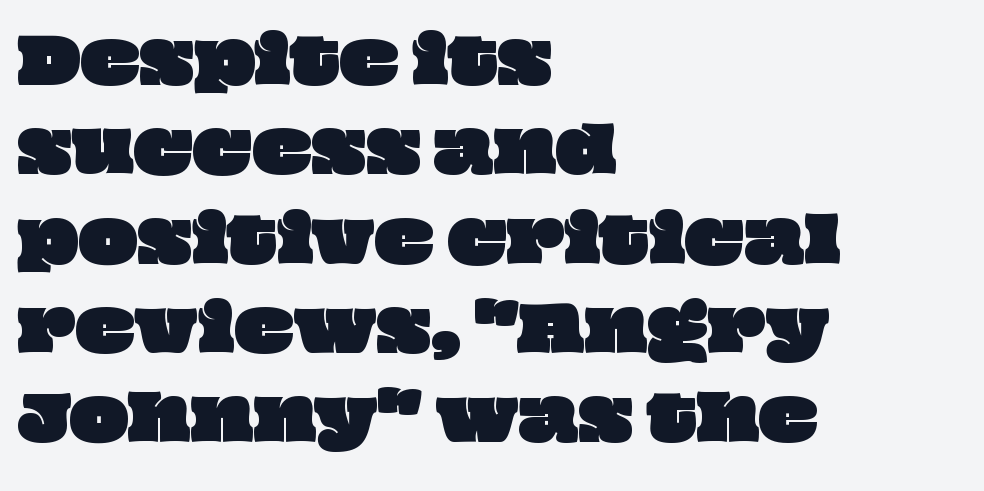
Q: Is the text underlined? A: No.
Q: How is the paragraph aligned? A: Left-aligned.
Q: Is the spacing between letters normal or unusually wide? A: Normal.
Q: Is the spacing between lines tight, normal or loose? A: Normal.
Q: Width (condensed, normal, or wide)? A: Wide.
Q: Stroke contrast? A: Low.
Q: x-height? A: Large.
Q: Monospaced? A: No.
